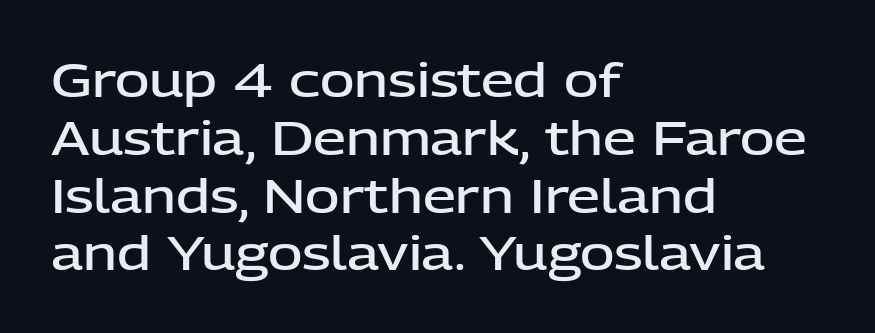
Q: Is the text bold? A: Semi-bold.
Q: Is the text italic (slanted)? A: No, it is upright.
Q: Is the typeface a serif or a sans-serif typeface? A: Sans-serif.
Q: Is the text underlined? A: No.
Q: How is the paragraph aligned? A: Left-aligned.
Q: Is the spacing between letters normal or unusually wide? A: Normal.
Q: Width (condensed, normal, or wide)? A: Normal.
Q: Stroke contrast? A: Low.
Q: x-height? A: Medium.
Q: Monospaced? A: No.
